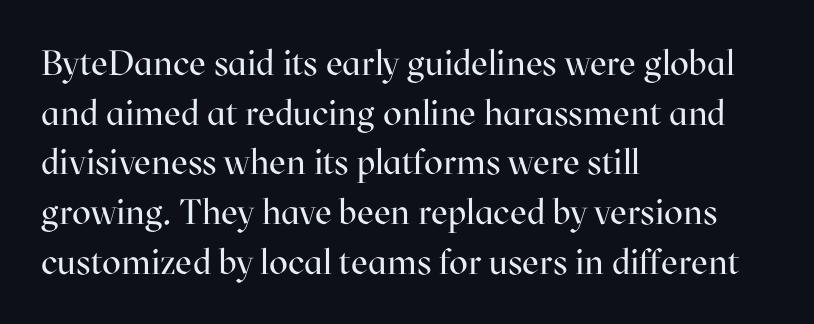
Q: Is the text bold? A: No.
Q: Is the text italic (slanted)? A: No, it is upright.
Q: Is the typeface a serif or a sans-serif typeface? A: Serif.
Q: Is the text underlined? A: No.
Q: How is the paragraph aligned? A: Left-aligned.
Q: Is the spacing between letters normal or unusually wide? A: Normal.
Q: Is the spacing between lines tight, normal or loose? A: Normal.
Q: Width (condensed, normal, or wide)? A: Normal.
Q: Stroke contrast? A: High.
Q: x-height? A: Medium.
Q: Monospaced? A: No.
